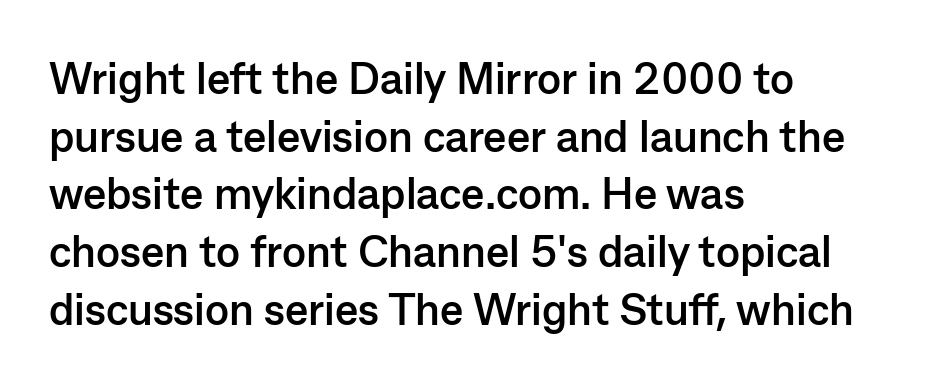
Q: Is the text bold? A: Yes.
Q: Is the text italic (slanted)? A: No, it is upright.
Q: Is the typeface a serif or a sans-serif typeface? A: Sans-serif.
Q: Is the text underlined? A: No.
Q: How is the paragraph aligned? A: Left-aligned.
Q: Is the spacing between letters normal or unusually wide? A: Normal.
Q: Is the spacing between lines tight, normal or loose? A: Normal.
Q: Width (condensed, normal, or wide)? A: Normal.
Q: Stroke contrast? A: Low.
Q: x-height? A: Medium.
Q: Monospaced? A: No.
